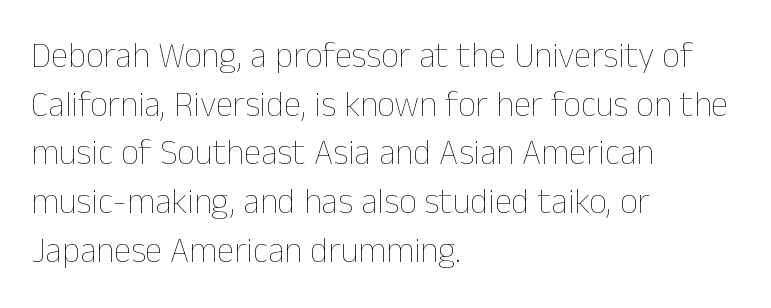
The image shows 35 px thin type, upright; set left-aligned, normal line spacing (1.39x), normal letter spacing, not underlined; low stroke contrast and a medium x-height.
